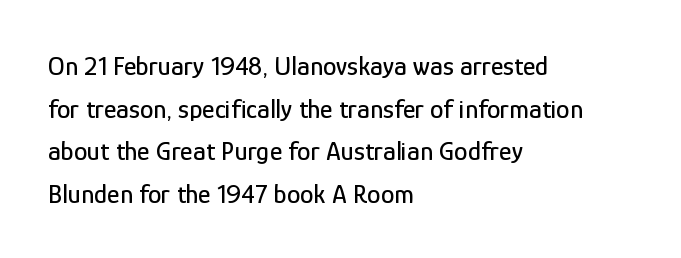
{"italic": "no", "underline": "no", "align": "left", "line_spacing": "normal", "line_spacing_ratio": 1.58, "letter_spacing": "normal", "letter_spacing_em": 0.0, "glyph_px": 27}
